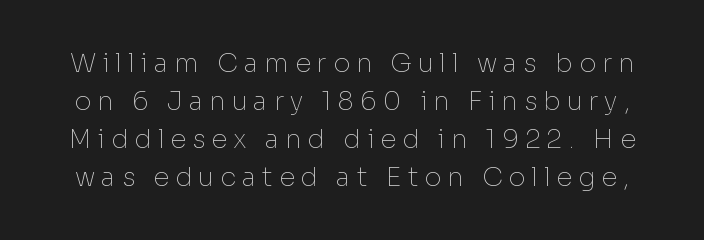
The image shows 26 px text type, upright; set normal line spacing (1.46x), unusually wide letter spacing (+0.23 em), not underlined.
